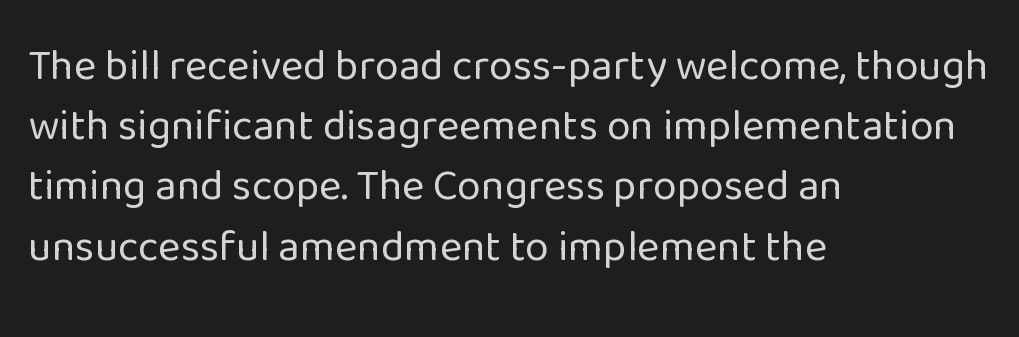
Q: Is the text bold? A: No.
Q: Is the text italic (slanted)? A: No, it is upright.
Q: Is the typeface a serif or a sans-serif typeface? A: Sans-serif.
Q: Is the text underlined? A: No.
Q: How is the paragraph aligned? A: Left-aligned.
Q: Is the spacing between letters normal or unusually wide? A: Normal.
Q: Is the spacing between lines tight, normal or loose? A: Normal.
Q: Width (condensed, normal, or wide)? A: Normal.
Q: Stroke contrast? A: Low.
Q: x-height? A: Medium.
Q: Monospaced? A: No.
